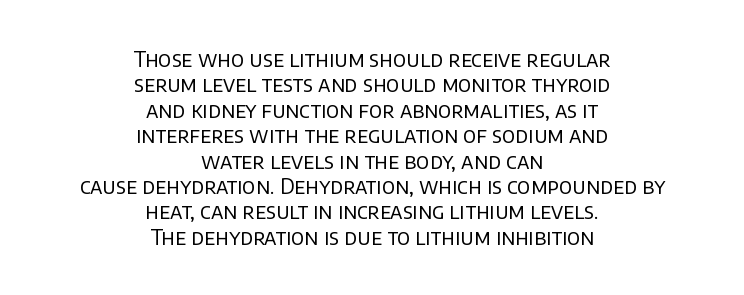
{"italic": "no", "bold": "no", "underline": "no", "align": "center", "line_spacing_ratio": 1.21, "letter_spacing": "normal", "letter_spacing_em": 0.0, "glyph_px": 21}
